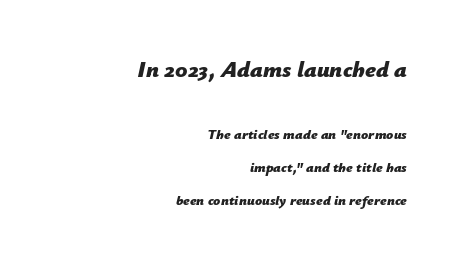
The image shows 23 px bold type, italic (leaning right); set right-aligned, loose line spacing (2.35x), normal letter spacing, not underlined; the first (top) block is 1.64x larger.
